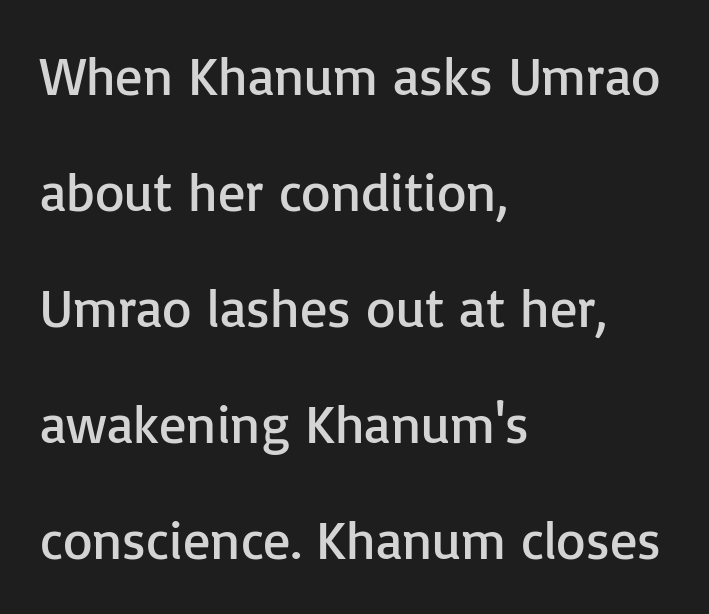
A student would call this left alignment; a typographer would say flush left, rag right. Is this a sans? Yes — the strokes have no serifs. Vertical spacing — loose. Varying glyph widths throughout — classic text-font behaviour. This rendering features lettering with no underline.
